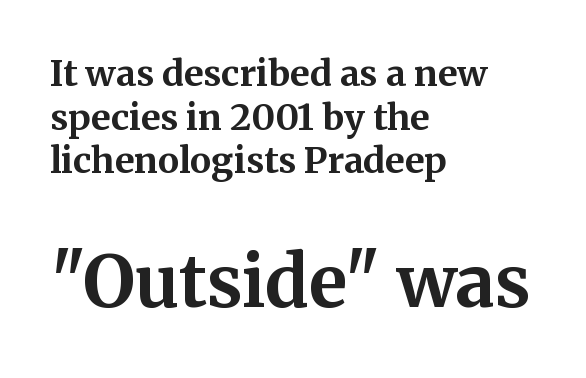
Note the varied advance widths — an 'i' is clearly narrower than an 'm'. Font category for this specimen: serif. All the whitespace from short lines collects on the right. Stroke thickness is high; the sample reads as a true bold. Character size in the trailing block exceeds that of the leading block.
